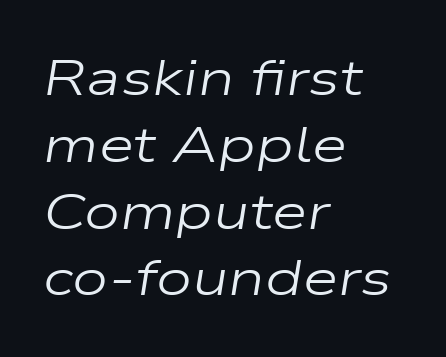
Q: Is the text bold? A: No.
Q: Is the text italic (slanted)? A: Yes, it leans right by about 9 degrees.
Q: Is the text underlined? A: No.
Q: How is the paragraph aligned? A: Left-aligned.
Q: Is the spacing between letters normal or unusually wide? A: Normal.
Q: Is the spacing between lines tight, normal or loose? A: Normal.
Q: Width (condensed, normal, or wide)? A: Wide.
Q: Stroke contrast? A: Low.
Q: x-height? A: Medium.
Q: Monospaced? A: No.
